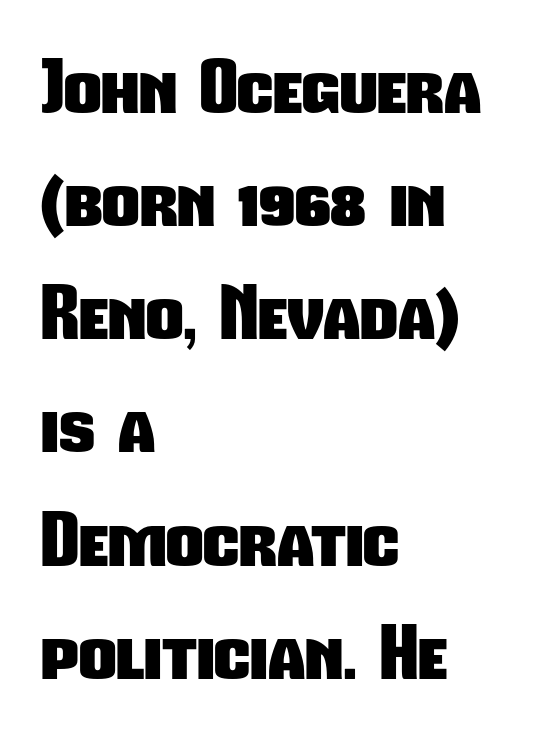
The image shows 73 px heavy, condensed sans-serif type; set left-aligned, normal line spacing (1.55x), normal letter spacing, not underlined; low stroke contrast and a medium x-height.
